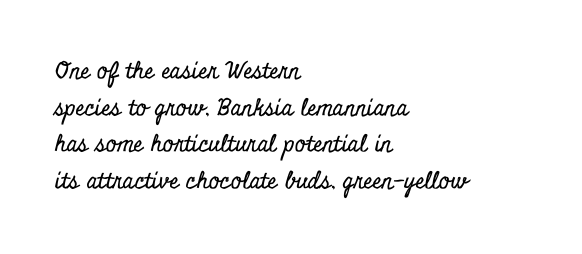
Q: Is the text italic (slanted)? A: Yes.
Q: Is the text underlined? A: No.
Q: How is the paragraph aligned? A: Left-aligned.
Q: Is the spacing between letters normal or unusually wide? A: Normal.
Q: Is the spacing between lines tight, normal or loose? A: Normal.
